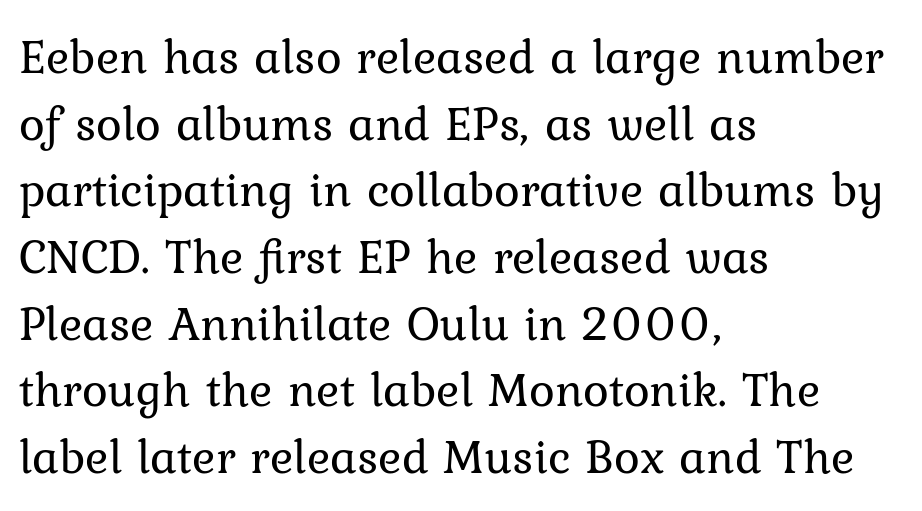
The image shows 49 px regular-weight serif type, upright; set left-aligned, normal line spacing (1.36x), normal letter spacing, not underlined; low stroke contrast and a medium x-height.
